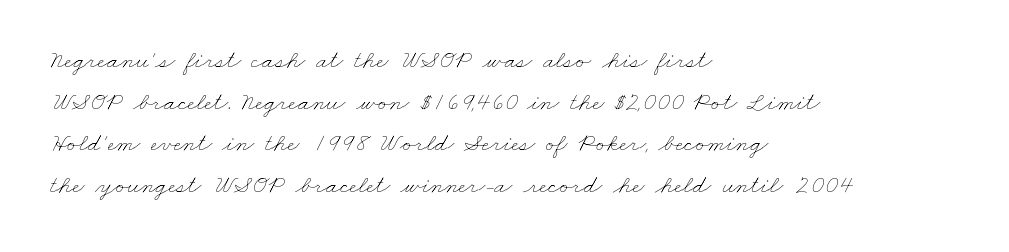
{"bold": "no", "underline": "no", "align": "left", "line_spacing": "normal", "line_spacing_ratio": 1.6, "letter_spacing": "normal", "letter_spacing_em": 0.0, "glyph_px": 26}
